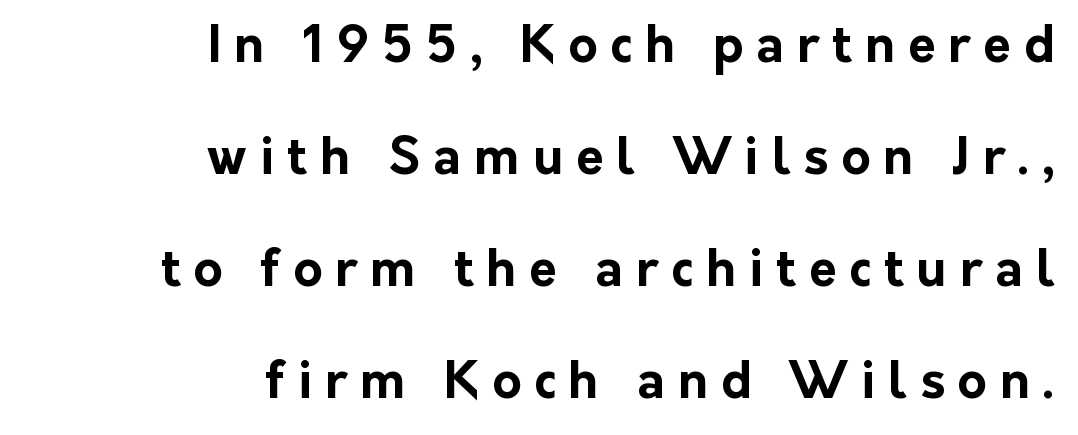
Compared with typical paragraphs, the rows here are farther apart. Note the varied advance widths — an 'i' is clearly narrower than an 'm'. Has an underline been added? It has not. The typesetter chose a ragged-left arrangement here. The typesetting leans heavy: a genuine bold.
